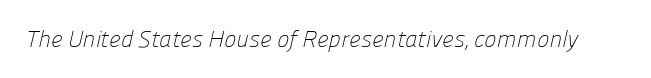
Between one letter and the next there's only the usual sliver of space. Weight: in the light-to-regular range. This rendering features lettering with no underline.
